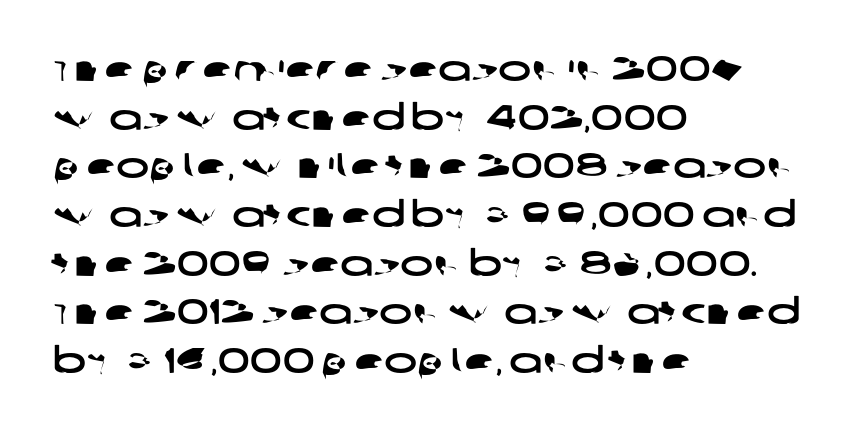
The image shows 35 px wide sans-serif type; set left-aligned, normal line spacing (1.39x), normal letter spacing, not underlined; low stroke contrast and a large x-height.
